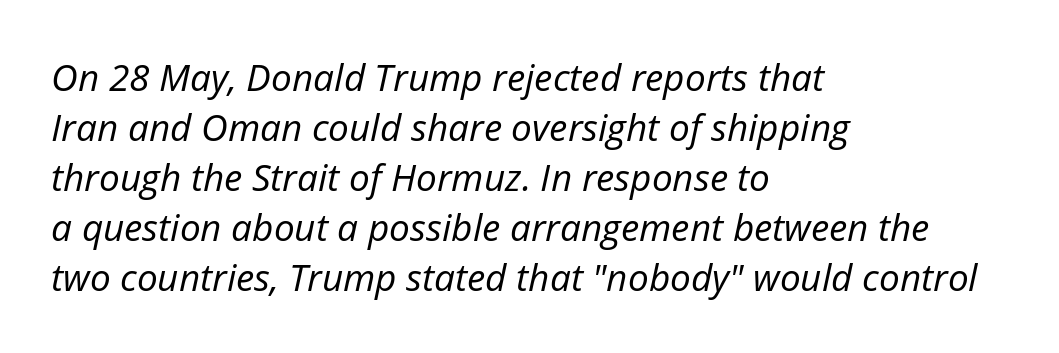
Q: Is the text bold? A: No.
Q: Is the text italic (slanted)? A: Yes, it leans right by about 12 degrees.
Q: Is the text underlined? A: No.
Q: How is the paragraph aligned? A: Left-aligned.
Q: Is the spacing between letters normal or unusually wide? A: Normal.
Q: Is the spacing between lines tight, normal or loose? A: Normal.
Q: Width (condensed, normal, or wide)? A: Normal.
Q: Stroke contrast? A: Low.
Q: x-height? A: Medium.
Q: Monospaced? A: No.
